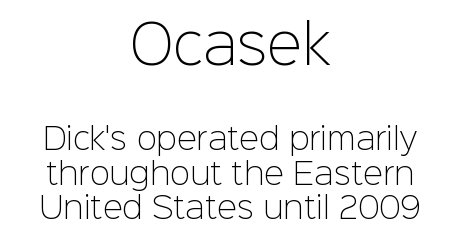
The image shows 53 px light sans-serif type, upright; set centered, tight line spacing (1.15x), normal letter spacing, not underlined; the first (top) block is 1.77x larger; low stroke contrast and a medium x-height.
